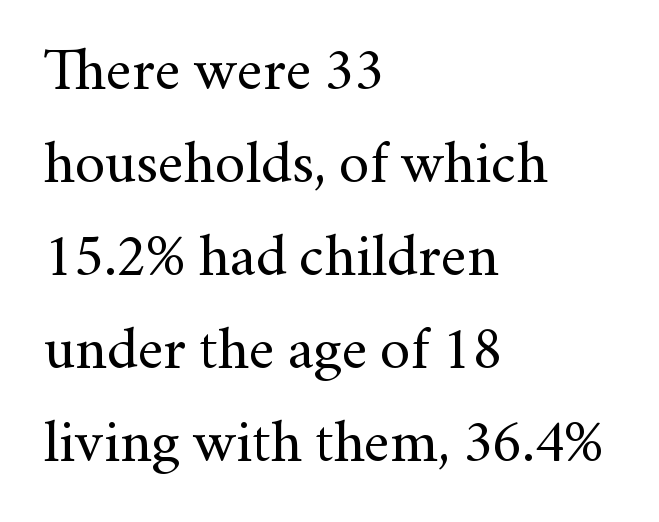
{"serif": "yes", "italic": "no", "bold": "no", "weight": "regular", "width": "normal", "stroke_contrast": "medium", "x_height": "small", "monospaced": "no", "underline": "no", "align": "left", "line_spacing": "normal", "line_spacing_ratio": 1.55, "letter_spacing": "normal", "letter_spacing_em": 0.0, "glyph_px": 60}
